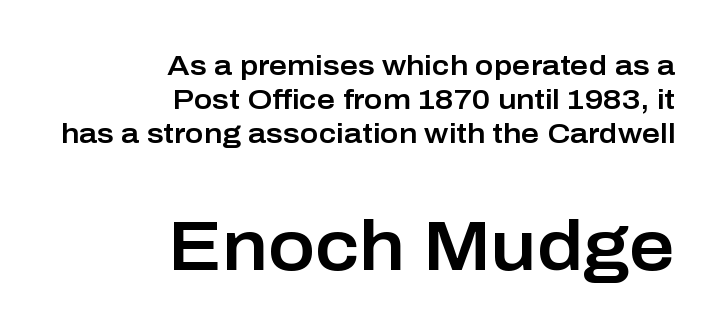
Honestly, the letter spacing is just normal — you wouldn't notice it. Anything drawn beneath the words? Only blank space. The passage is arranged like a letterhead date or caption credit — flush right. Which chunk is bigger? The second one — the bottom block dwarfs the top. Examine the stroke ends and you'll find no serifs. Posture: vertical.
